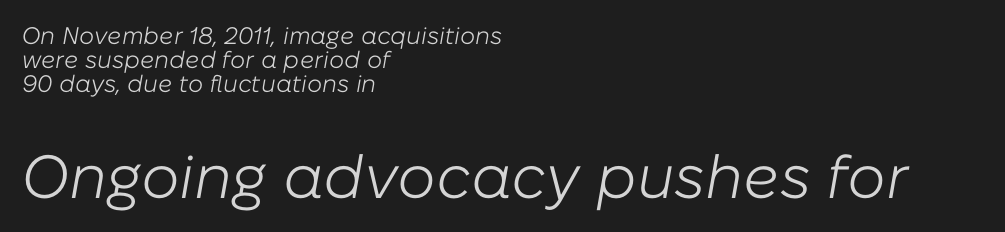
{"italic": "yes", "lean": "right", "slant_degrees": 10, "bold": "no", "weight": "light", "width": "normal", "stroke_contrast": "low", "x_height": "medium", "monospaced": "no", "underline": "no", "align": "left", "line_spacing": "tight", "line_spacing_ratio": 1.0, "letter_spacing": "normal", "letter_spacing_em": 0.0, "larger_block": "second", "size_ratio": 2.54, "glyph_px": 61}
